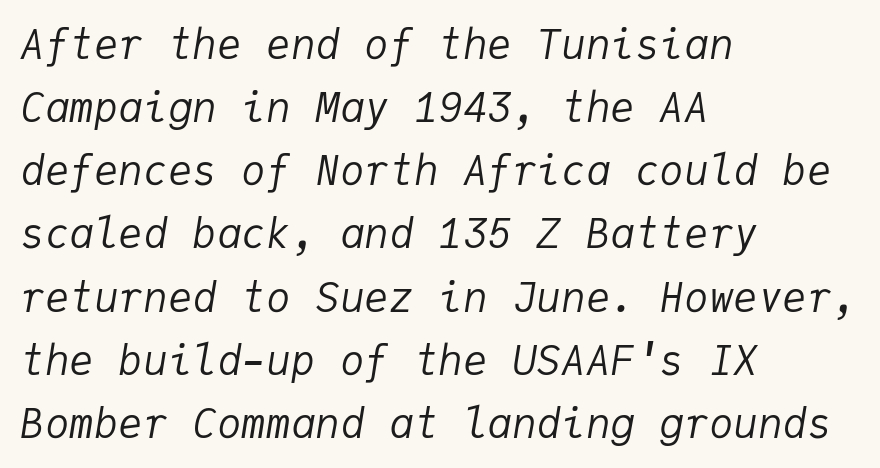
Beneath every word, the page is bare. In terms of leading, this rendering sits right in the middle. Summary of weight: not heavy and not bold. The rendering uses typewriter-style spacing with identical character cells.
